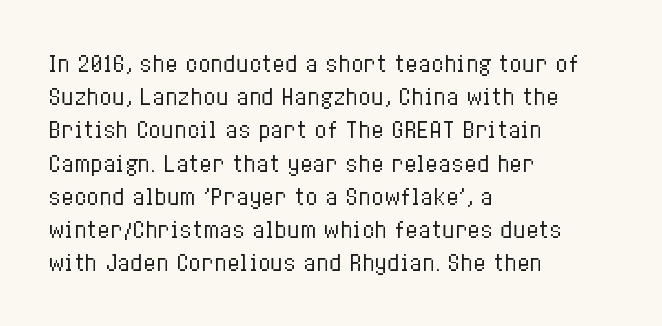
The face looks like a standard text weight, possibly lighter. Short and long lines alike share a common starting point at left. Vertically, the passage feels balanced, rows spaced as you'd expect. A bare baseline throughout the passage. Here the glyphs are tracked normally, forming tight word shapes.
